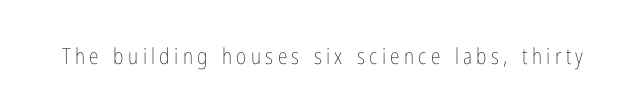
Q: Is the text bold? A: No.
Q: Is the text italic (slanted)? A: No, it is upright.
Q: Is the text underlined? A: No.
Q: Is the spacing between letters normal or unusually wide? A: Unusually wide.
